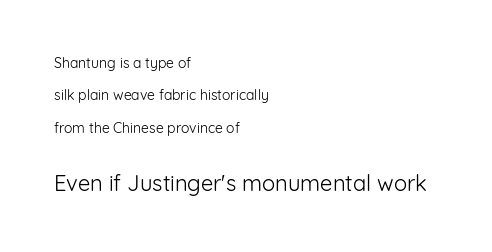
The image shows 22 px text type, upright; set left-aligned, loose line spacing (2.32x), normal letter spacing, not underlined; the second (bottom) block is 1.57x larger.
